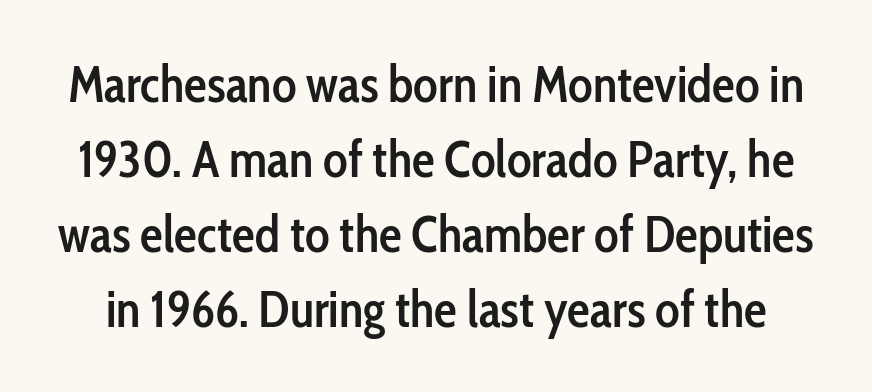
{"serif": "no", "italic": "no", "bold": "semi", "weight": "semibold", "width": "condensed", "stroke_contrast": "low", "x_height": "medium", "monospaced": "no", "underline": "no", "line_spacing": "normal", "line_spacing_ratio": 1.47, "letter_spacing": "normal", "letter_spacing_em": 0.0, "glyph_px": 51}
